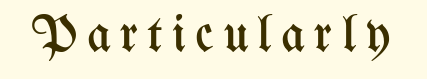
The rendering uses natural spacing where letterforms have individual widths. Type without underlining. The type sits square on the baseline with zero lean. Weight: not bold — regular or lighter.
